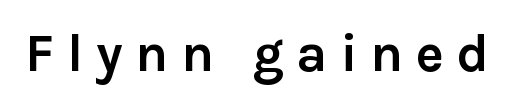
Q: Is the text bold? A: Yes.
Q: Is the text italic (slanted)? A: No, it is upright.
Q: Is the typeface a serif or a sans-serif typeface? A: Sans-serif.
Q: Is the text underlined? A: No.
Q: Is the spacing between letters normal or unusually wide? A: Unusually wide.
Q: Width (condensed, normal, or wide)? A: Normal.
Q: Stroke contrast? A: Low.
Q: x-height? A: Medium.
Q: Monospaced? A: No.
